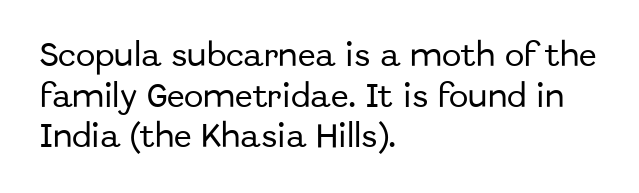
Q: Is the text italic (slanted)? A: No, it is upright.
Q: Is the text underlined? A: No.
Q: How is the paragraph aligned? A: Left-aligned.
Q: Is the spacing between letters normal or unusually wide? A: Normal.
Q: Is the spacing between lines tight, normal or loose? A: Normal.
